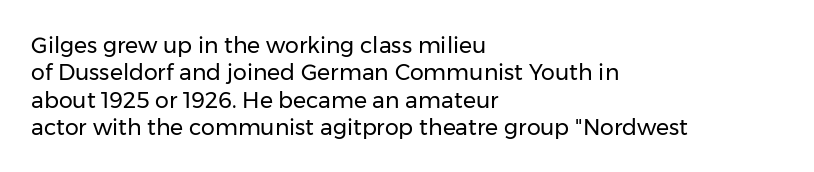
The image shows 22 px text type, upright; set left-aligned, line spacing 1.24x, normal letter spacing, not underlined.
